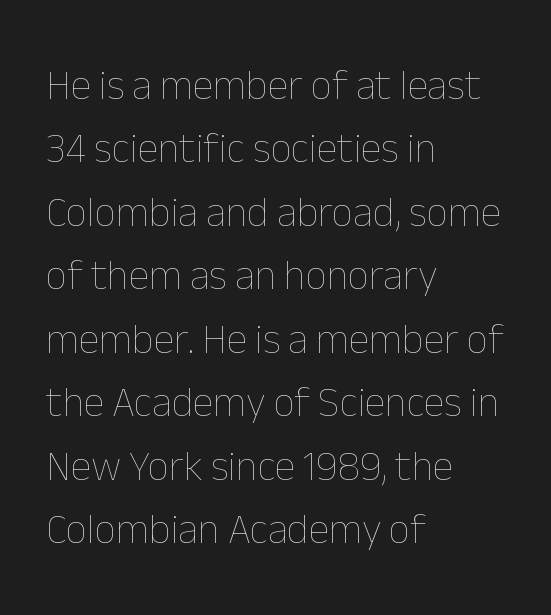
Q: Is the text bold? A: No.
Q: Is the text italic (slanted)? A: No, it is upright.
Q: Is the text underlined? A: No.
Q: How is the paragraph aligned? A: Left-aligned.
Q: Is the spacing between letters normal or unusually wide? A: Normal.
Q: Is the spacing between lines tight, normal or loose? A: Normal.
Q: Width (condensed, normal, or wide)? A: Normal.
Q: Stroke contrast? A: Low.
Q: x-height? A: Medium.
Q: Monospaced? A: No.
